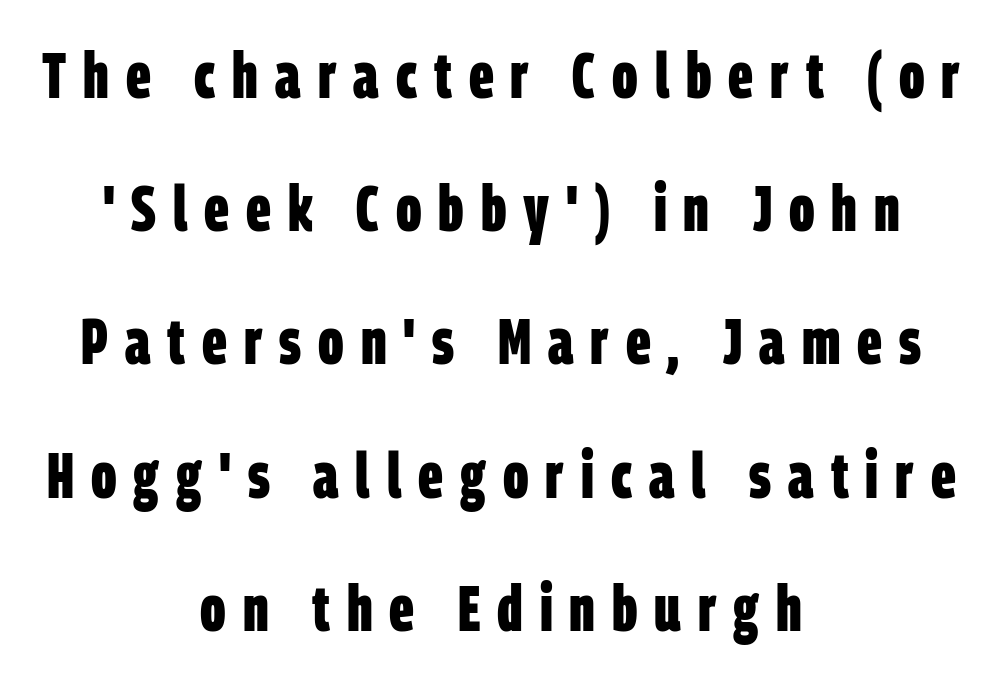
The image shows 65 px bold, condensed sans-serif type; set centered, loose line spacing (2.05x), unusually wide letter spacing (+0.26 em), not underlined; low stroke contrast and a large x-height.
